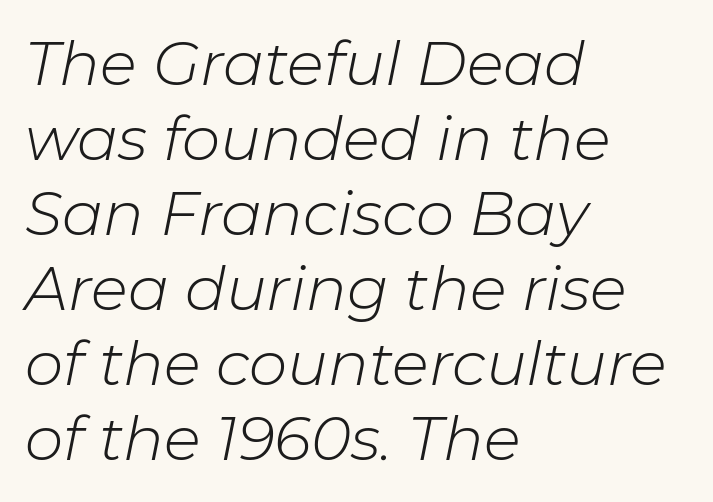
{"italic": "yes", "lean": "right", "slant_degrees": 11, "bold": "no", "weight": "light", "width": "normal", "stroke_contrast": "low", "x_height": "medium", "monospaced": "no", "underline": "no", "align": "left", "line_spacing_ratio": 1.23, "letter_spacing": "normal", "letter_spacing_em": 0.0, "glyph_px": 61}
